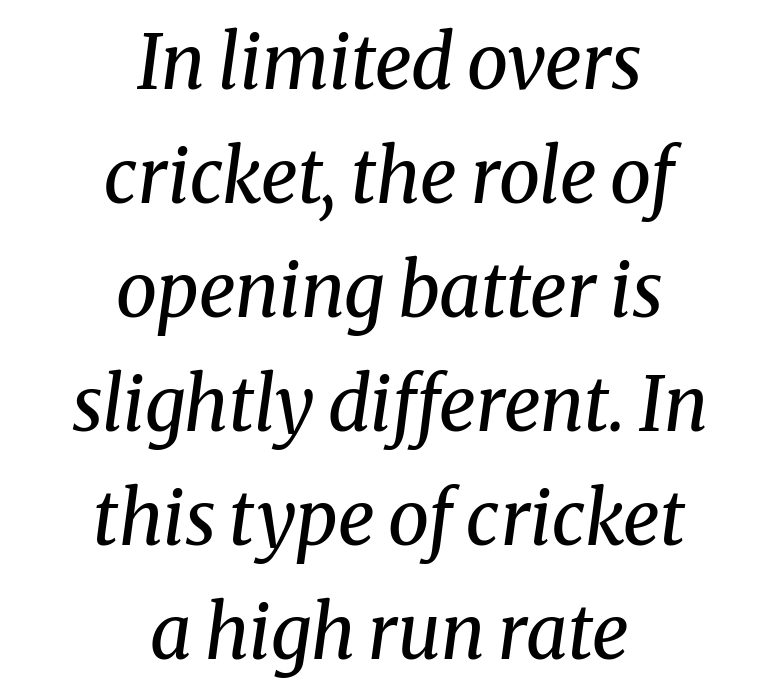
No word sits above an underline. Do the characters align in a grid? No, the font is proportional. This rendering employs a face with finishing strokes, i.e., a serif. Counters stay open thanks to moderate or lighter strokes. Letter spacing: default.
